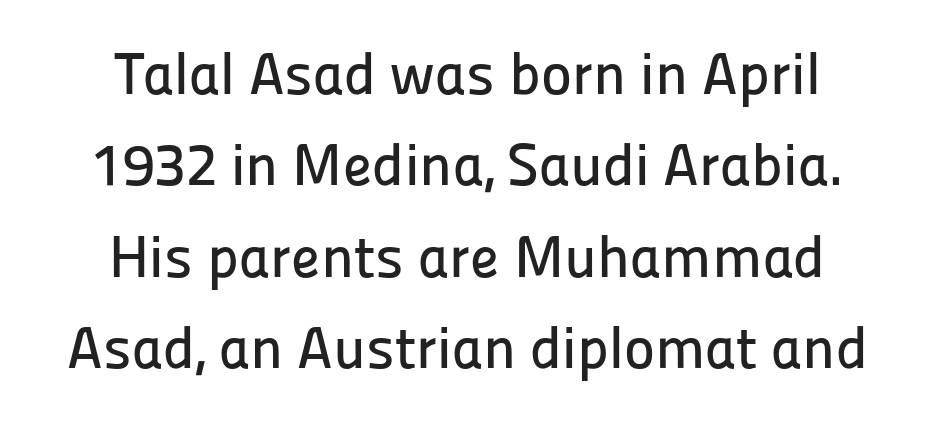
A sans-serif font was chosen for this passage. Check under the words: just untouched page. Looks like regular typesetting: each glyph gets only the width it needs. Tall strokes in this sample are plumb rather than angled. A normal amount of white space separates one row of letters from the next.
